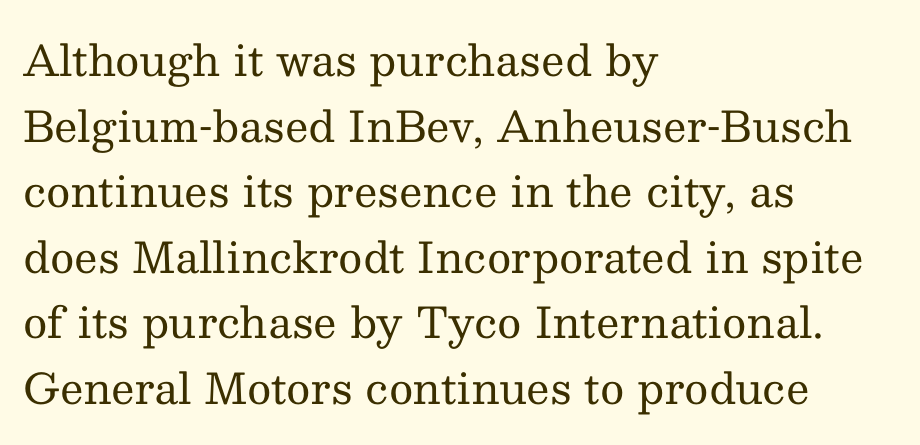
The lettering holds an erect, upright posture throughout. These lines are composed in type with serifs. Heaviness? Minimal to ordinary, like unemphasized prose. Is the block centered? No — it sits flush against the left margin.
